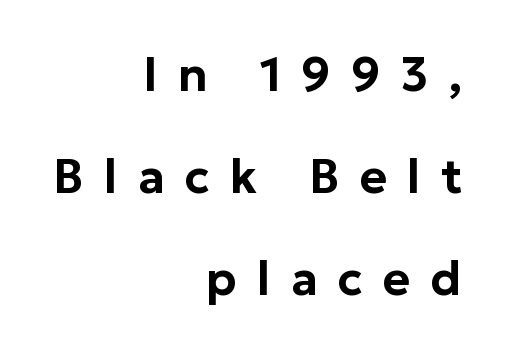
{"serif": "no", "italic": "no", "width": "normal", "stroke_contrast": "low", "x_height": "medium", "monospaced": "no", "underline": "no", "align": "right", "line_spacing": "loose", "line_spacing_ratio": 2.17, "letter_spacing": "wide", "letter_spacing_em": 0.43, "glyph_px": 47}
